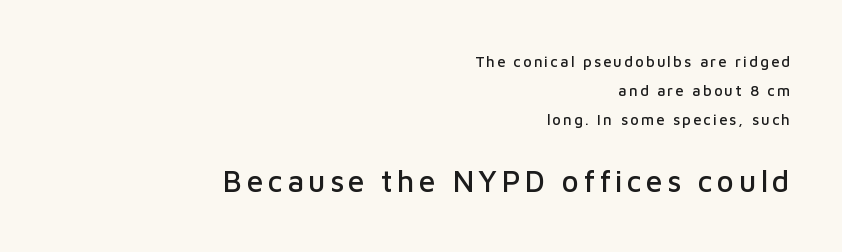
{"serif": "no", "italic": "no", "width": "normal", "stroke_contrast": "low", "x_height": "medium", "monospaced": "no", "underline": "no", "align": "right", "line_spacing": "loose", "line_spacing_ratio": 1.94, "larger_block": "second", "size_ratio": 2.0, "glyph_px": 30}
